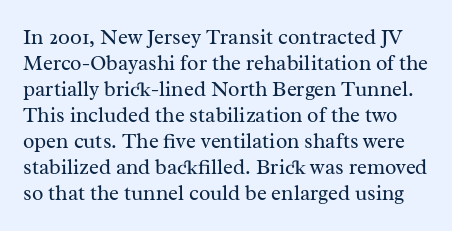
{"italic": "no", "bold": "no", "underline": "no", "line_spacing_ratio": 1.24, "letter_spacing": "normal", "letter_spacing_em": 0.0, "glyph_px": 21}
